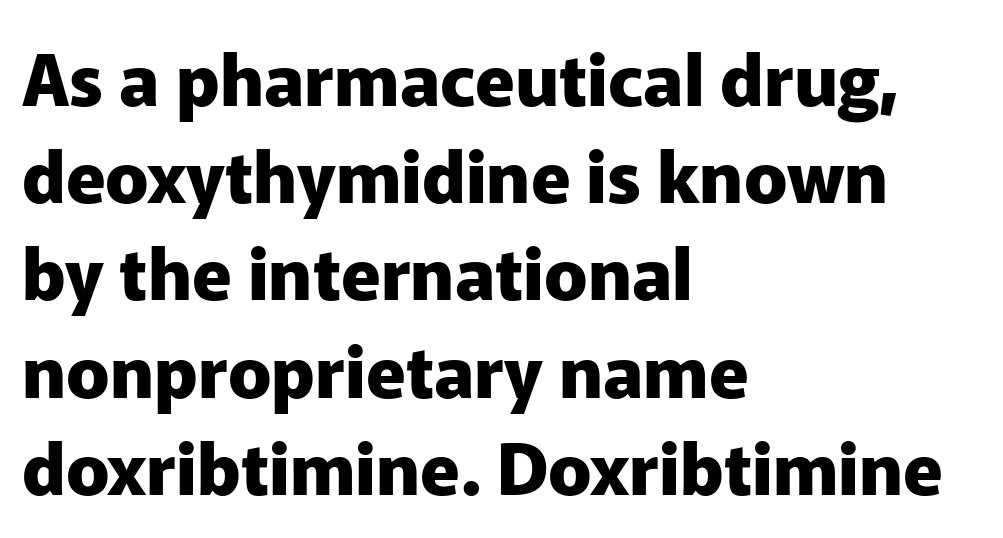
The type family on display is of the sans-serif kind. Vertical strokes here are truly vertical. Varying glyph widths throughout — classic text-font behaviour. Plenty of ink on the page — the face is bold. The rag falls on the right side of this text block. In terms of letterspacing, this is plain default setting.
